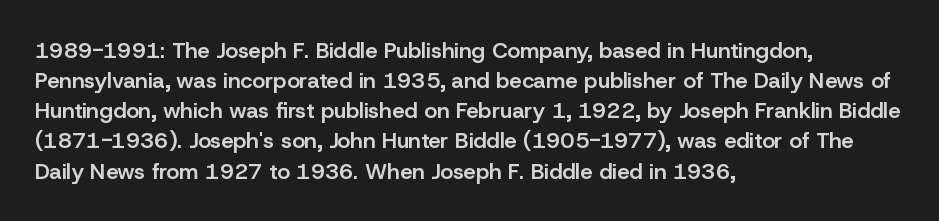
Q: Is the text bold? A: Semi-bold.
Q: Is the text italic (slanted)? A: No, it is upright.
Q: Is the text underlined? A: No.
Q: How is the paragraph aligned? A: Left-aligned.
Q: Is the spacing between letters normal or unusually wide? A: Normal.
Q: Is the spacing between lines tight, normal or loose? A: Normal.
